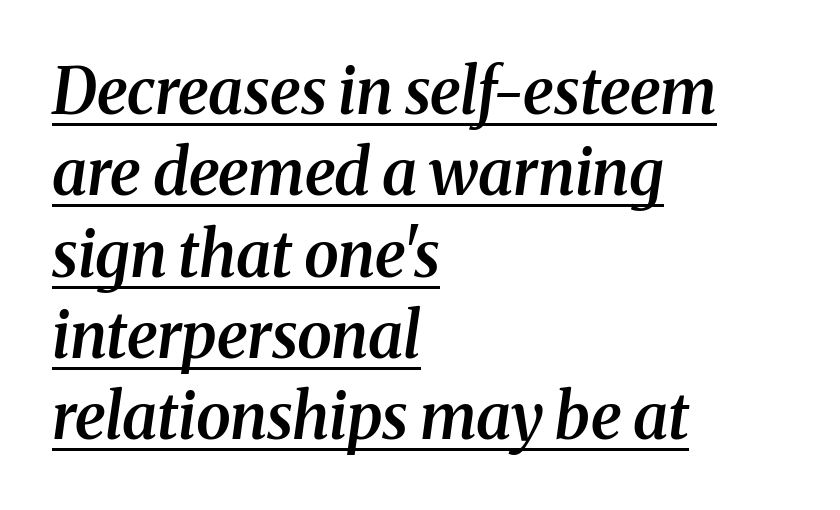
Nothing unusual about the tracking: characters are spaced as the font intends. Its strokes are somewhat broadened, the hallmark of semibold type. Underlining? Definitely there. A student would call this left alignment; a typographer would say flush left, rag right.
